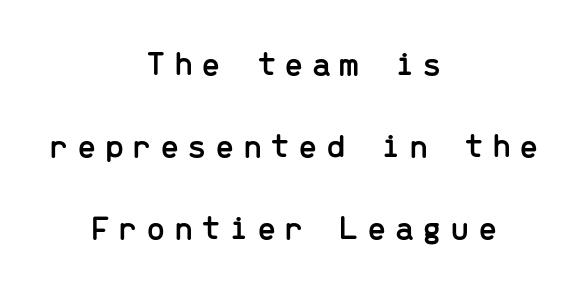
The specimen reads as upright at a glance. Nope, no serifs anywhere on these letters. The type is letterspaced generously, with wide tracking. The rendering uses a large line-height, opening up the rows. Horizontal alignment here is central, giving a formal, balanced look. Quick note: underline off.
